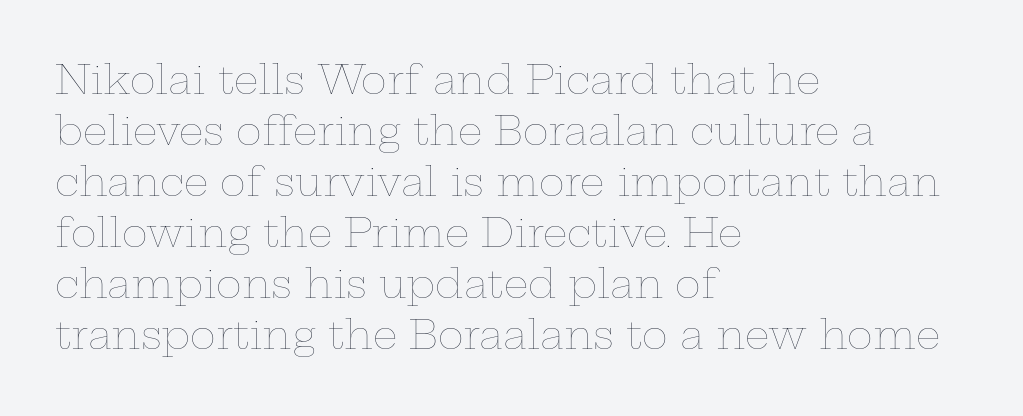
Q: Is the text bold? A: No.
Q: Is the text italic (slanted)? A: No, it is upright.
Q: Is the text underlined? A: No.
Q: How is the paragraph aligned? A: Left-aligned.
Q: Is the spacing between letters normal or unusually wide? A: Normal.
Q: Is the spacing between lines tight, normal or loose? A: Normal.
Q: Width (condensed, normal, or wide)? A: Wide.
Q: Stroke contrast? A: Low.
Q: x-height? A: Medium.
Q: Monospaced? A: No.
